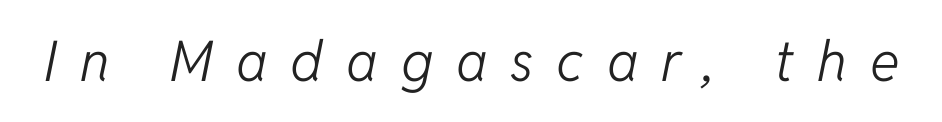
Q: Is the text bold? A: No.
Q: Is the text italic (slanted)? A: Yes, it leans right by about 11 degrees.
Q: Is the text underlined? A: No.
Q: Is the spacing between letters normal or unusually wide? A: Unusually wide.
Q: Width (condensed, normal, or wide)? A: Normal.
Q: Stroke contrast? A: Low.
Q: x-height? A: Medium.
Q: Monospaced? A: No.
